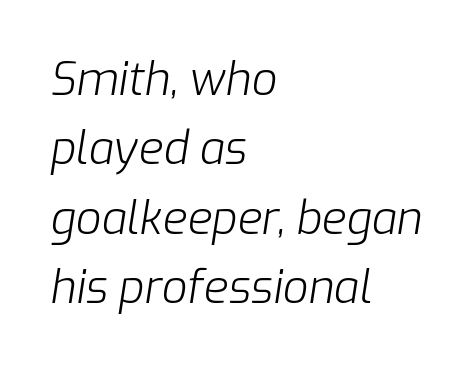
{"italic": "yes", "lean": "right", "slant_degrees": 9, "bold": "no", "weight": "light", "width": "normal", "stroke_contrast": "low", "x_height": "medium", "monospaced": "no", "underline": "no", "align": "left", "line_spacing": "normal", "line_spacing_ratio": 1.54, "letter_spacing": "normal", "letter_spacing_em": 0.0, "glyph_px": 45}
